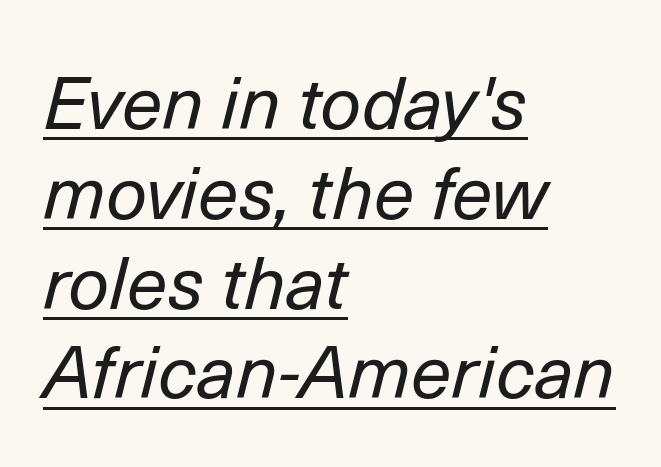
The cut favours lightness, reaching ordinary text weight at its darkest. Honestly, the underline is the first thing you notice here. Spacing verdict: proportional, widths tailored to each character. Observe the ordinary spacing: letters are neighbours, not strangers.
